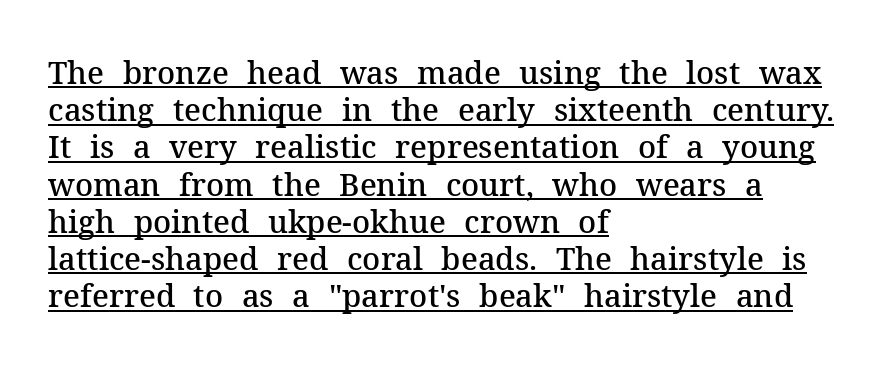
{"serif": "yes", "italic": "no", "bold": "semi", "weight": "semibold", "width": "normal", "stroke_contrast": "medium", "x_height": "medium", "monospaced": "no", "underline": "yes", "align": "left", "line_spacing_ratio": 1.2, "letter_spacing": "normal", "letter_spacing_em": 0.0, "glyph_px": 31}
